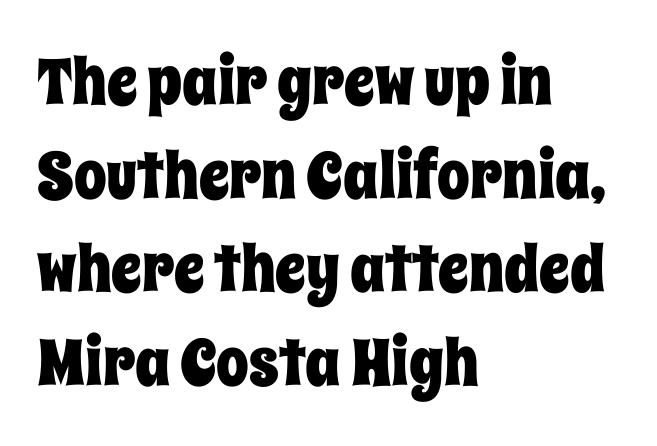
Q: Is the text italic (slanted)? A: No, it is upright.
Q: Is the text underlined? A: No.
Q: How is the paragraph aligned? A: Left-aligned.
Q: Is the spacing between letters normal or unusually wide? A: Normal.
Q: Is the spacing between lines tight, normal or loose? A: Normal.
Q: Width (condensed, normal, or wide)? A: Condensed.
Q: Stroke contrast? A: Low.
Q: x-height? A: Large.
Q: Monospaced? A: No.
